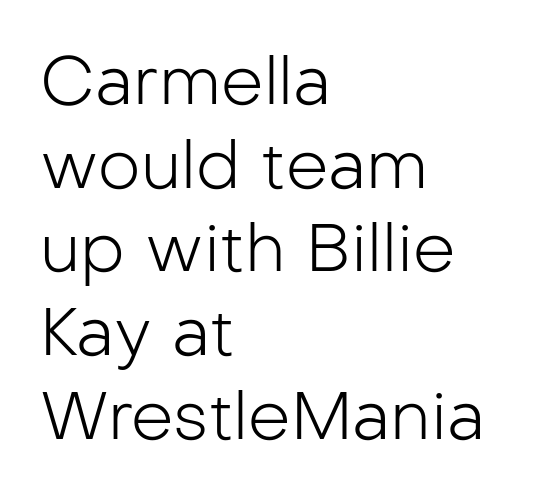
The image shows 67 px light sans-serif type, upright; set left-aligned, normal line spacing (1.25x), normal letter spacing, not underlined; low stroke contrast and a medium x-height.
